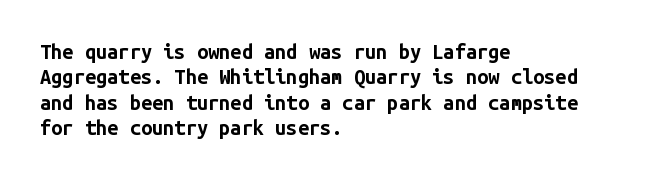
Characters follow at the spacing the type designer built in. What's the leading like? Ordinary, nothing unusual. Horizontal alignment here is leftward, the default for most running prose. The words here are not underlined. The typesetting leans heavy: a genuine bold.
